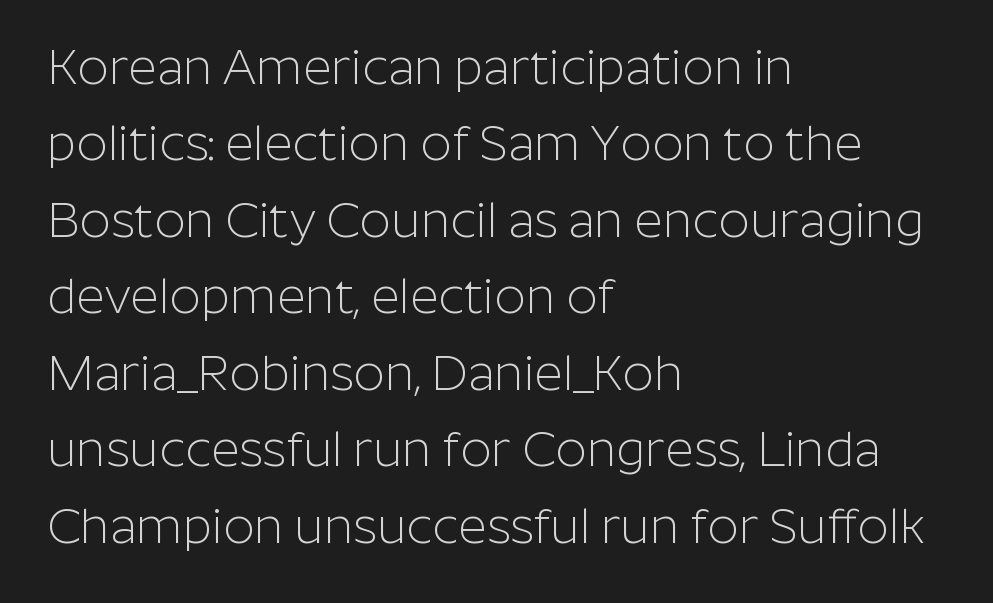
Left-aligned paragraph, ragged on the right. Check where the strokes stop: nothing finishes them off — pure sans. The face used here is proportionally spaced, like ordinary book or web type. Unmarked baselines from the first word to the last. The weight would be labelled regular, book, light, or lighter still. Italic: no, the glyphs are upright roman.
